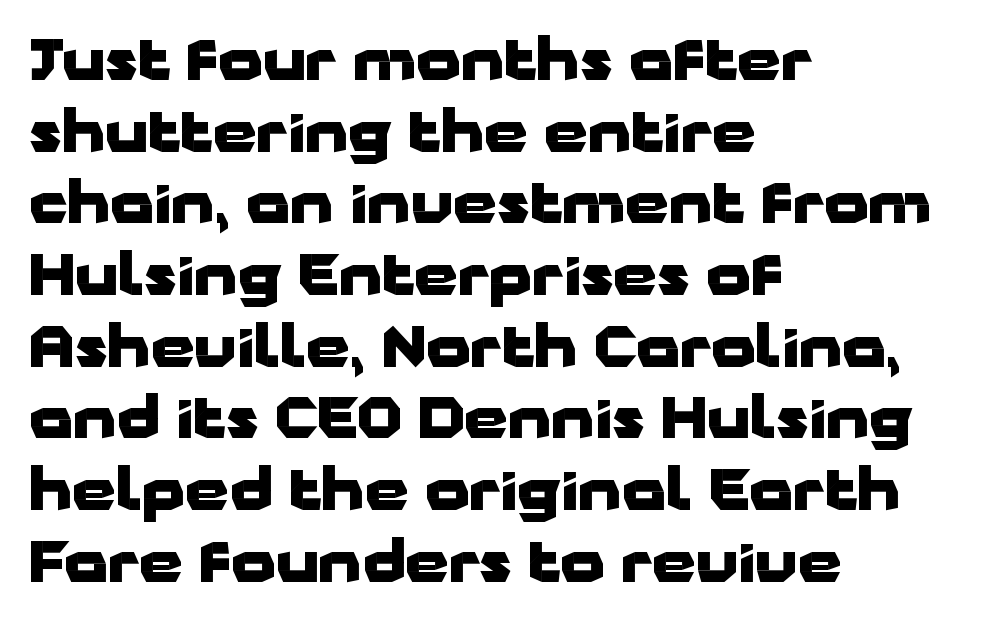
A clean baseline with only descenders dipping below it. A sans-serif font was chosen for this passage. Its strokes are broad and dark, the hallmark of bold type. A typesetter would call this proportional, since set widths differ per character. Compared with typical body copy, the letter spacing here is the same.
